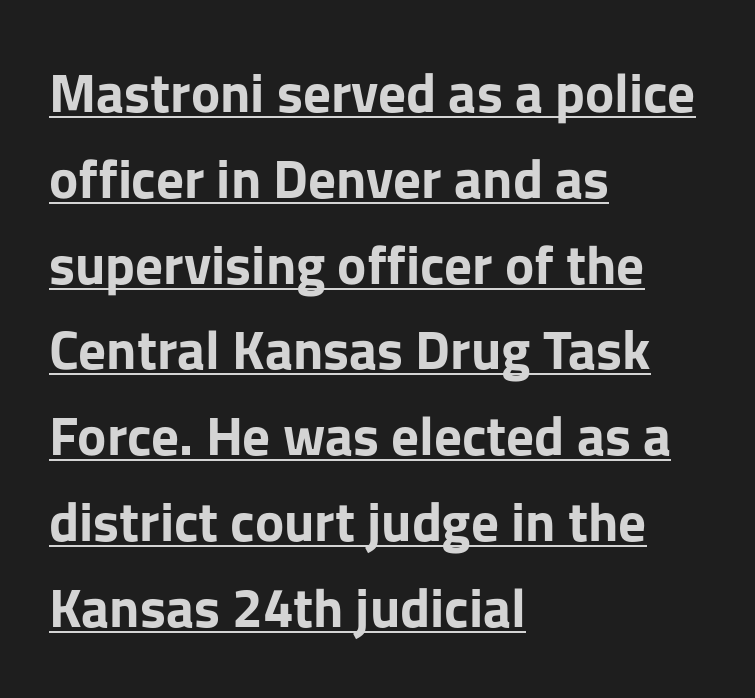
{"serif": "no", "italic": "no", "bold": "yes", "weight": "bold", "width": "normal", "stroke_contrast": "low", "x_height": "medium", "monospaced": "no", "underline": "yes", "align": "left", "line_spacing": "normal", "line_spacing_ratio": 1.56, "letter_spacing": "normal", "letter_spacing_em": 0.0, "glyph_px": 55}
